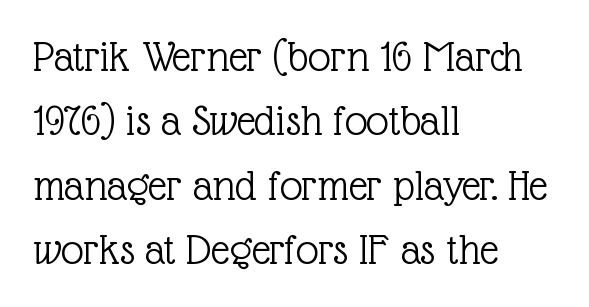
{"serif": "yes", "italic": "no", "bold": "no", "weight": "light", "width": "normal", "x_height": "medium", "monospaced": "no", "underline": "no", "align": "left", "line_spacing": "normal", "line_spacing_ratio": 1.43, "letter_spacing": "normal", "letter_spacing_em": 0.0, "glyph_px": 45}
